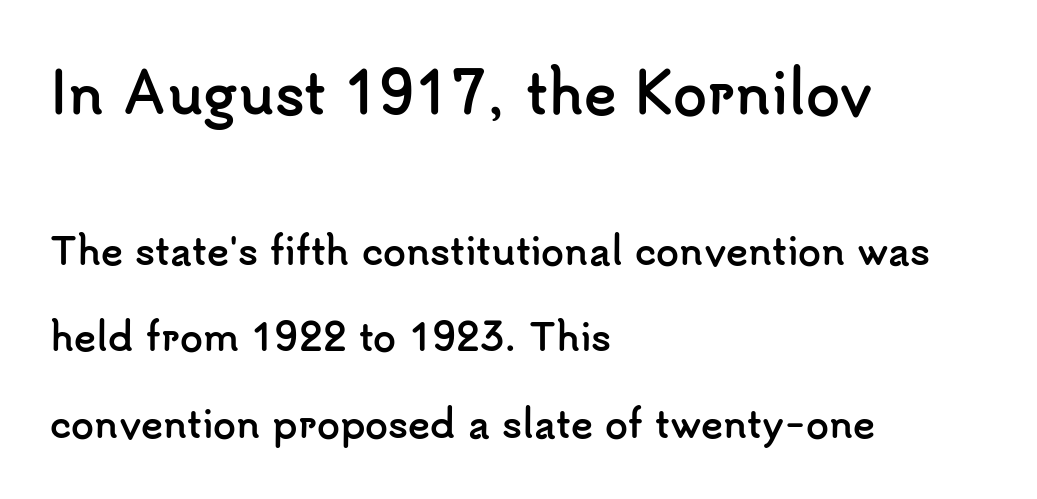
{"serif": "no", "italic": "no", "bold": "yes", "weight": "semibold", "width": "normal", "stroke_contrast": "low", "x_height": "small", "monospaced": "no", "underline": "no", "align": "left", "line_spacing": "loose", "line_spacing_ratio": 2.33, "letter_spacing": "normal", "letter_spacing_em": 0.0, "larger_block": "first", "size_ratio": 1.49, "glyph_px": 55}
